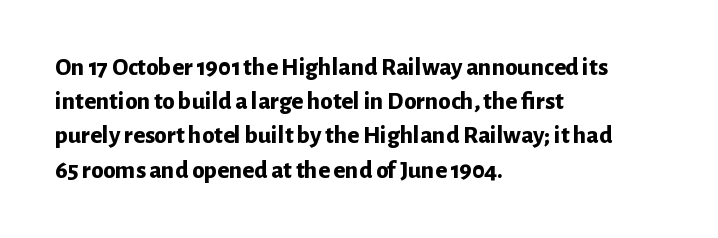
The image shows 25 px bold type, upright; set left-aligned, normal line spacing (1.37x), normal letter spacing, not underlined.
